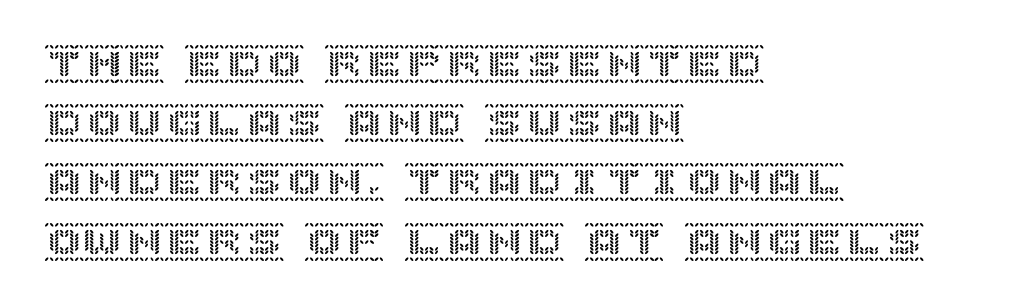
{"italic": "no", "width": "normal", "x_height": "large", "underline": "no", "align": "left", "line_spacing": "normal", "line_spacing_ratio": 1.48, "letter_spacing": "normal", "letter_spacing_em": 0.0, "glyph_px": 40}
